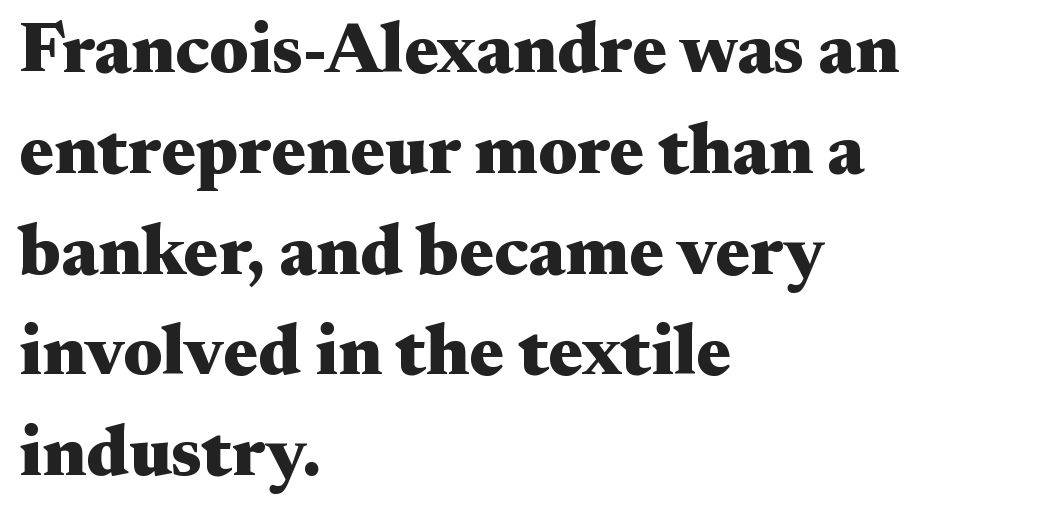
The block of text has a typical density, with ordinary space between rows. This is heavy type, rendered in bold. Quick note: underline off. The setting favours the left margin, as ordinary paragraphs usually do. Every stem runs plumb, perpendicular to the baseline.
